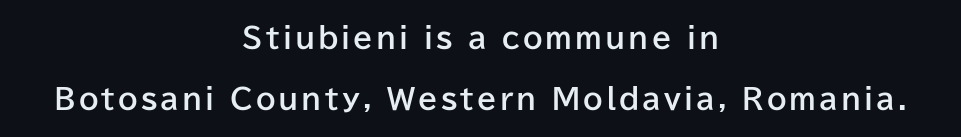
{"serif": "no", "italic": "no", "bold": "yes", "weight": "bold", "width": "normal", "stroke_contrast": "low", "x_height": "medium", "monospaced": "no", "underline": "no", "align": "center", "line_spacing": "loose", "line_spacing_ratio": 2.18, "glyph_px": 28}
